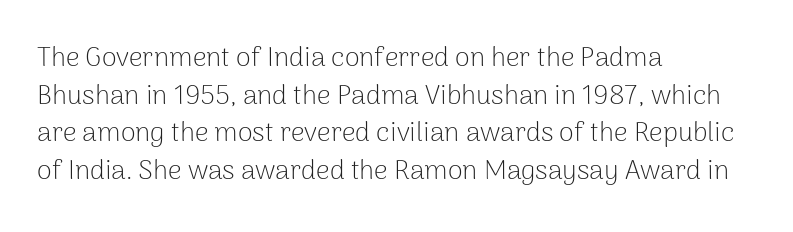
{"italic": "no", "bold": "no", "underline": "no", "align": "left", "line_spacing": "normal", "line_spacing_ratio": 1.39, "letter_spacing": "normal", "letter_spacing_em": 0.0, "glyph_px": 27}
